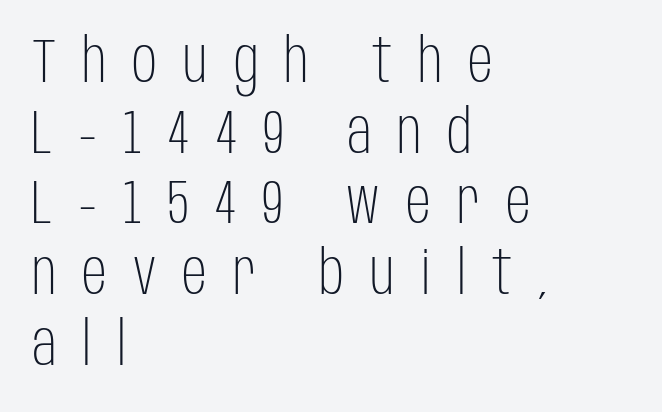
Q: Is the text bold? A: No.
Q: Is the text italic (slanted)? A: No, it is upright.
Q: Is the typeface a serif or a sans-serif typeface? A: Sans-serif.
Q: Is the text underlined? A: No.
Q: How is the paragraph aligned? A: Left-aligned.
Q: Is the spacing between letters normal or unusually wide? A: Unusually wide.
Q: Is the spacing between lines tight, normal or loose? A: Tight.
Q: Width (condensed, normal, or wide)? A: Condensed.
Q: Stroke contrast? A: Low.
Q: x-height? A: Large.
Q: Monospaced? A: No.
